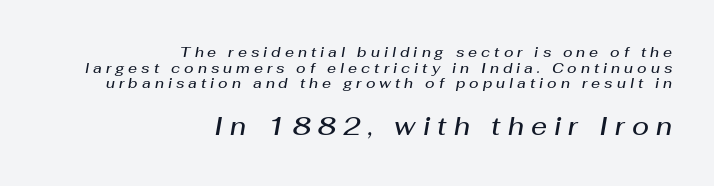
The image shows 25 px text type, italic (leaning right); set right-aligned, tight line spacing (1.12x), unusually wide letter spacing (+0.29 em), not underlined; the second (bottom) block is 1.79x larger.
